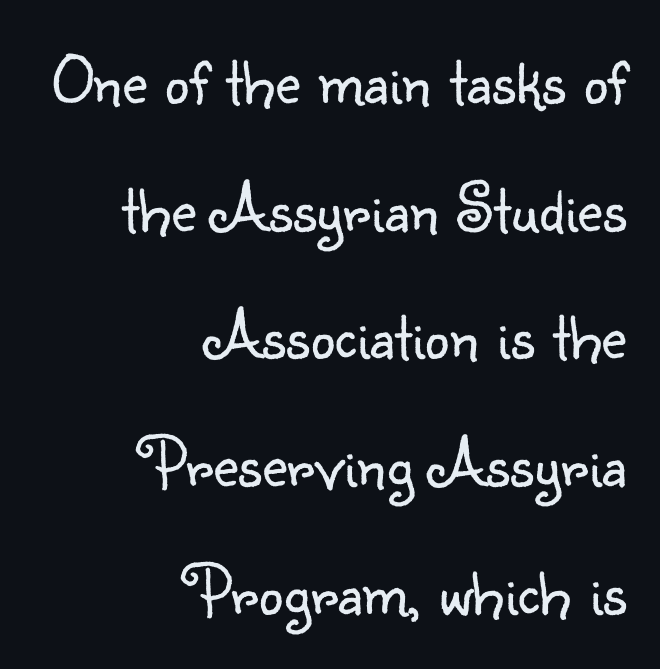
{"serif": "no", "italic": "no", "bold": "no", "weight": "light", "width": "normal", "stroke_contrast": "low", "x_height": "small", "monospaced": "no", "underline": "no", "align": "right", "line_spacing_ratio": 1.85, "letter_spacing": "normal", "letter_spacing_em": 0.0, "glyph_px": 69}
